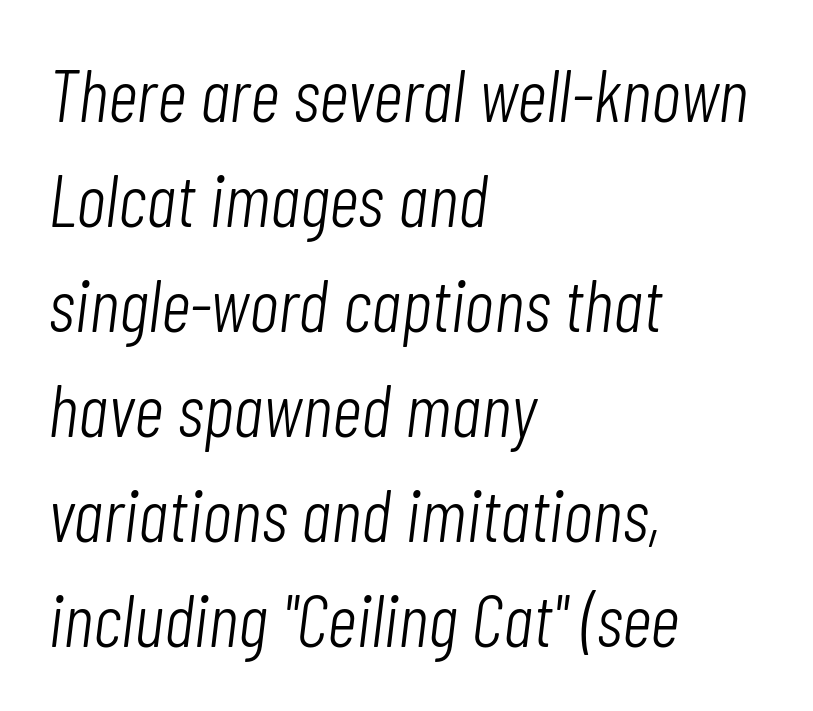
The image shows 74 px light, condensed type, italic (leaning right); set left-aligned, normal line spacing (1.42x), normal letter spacing, not underlined; low stroke contrast and a medium x-height.
